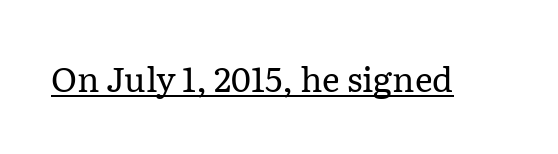
Q: Is the text bold? A: No.
Q: Is the text italic (slanted)? A: No, it is upright.
Q: Is the typeface a serif or a sans-serif typeface? A: Serif.
Q: Is the text underlined? A: Yes.
Q: Is the spacing between letters normal or unusually wide? A: Normal.
Q: Width (condensed, normal, or wide)? A: Normal.
Q: Stroke contrast? A: Low.
Q: x-height? A: Medium.
Q: Monospaced? A: No.
